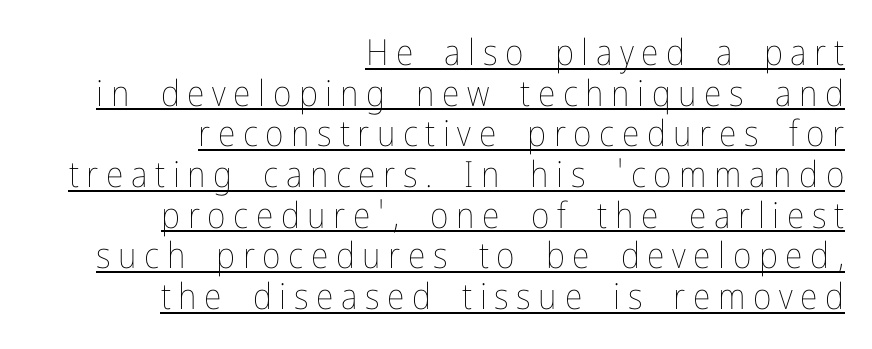
The image shows 36 px thin, condensed type, upright; set right-aligned, tight line spacing (1.13x), unusually wide letter spacing (+0.21 em), underlined; low stroke contrast and a medium x-height.
